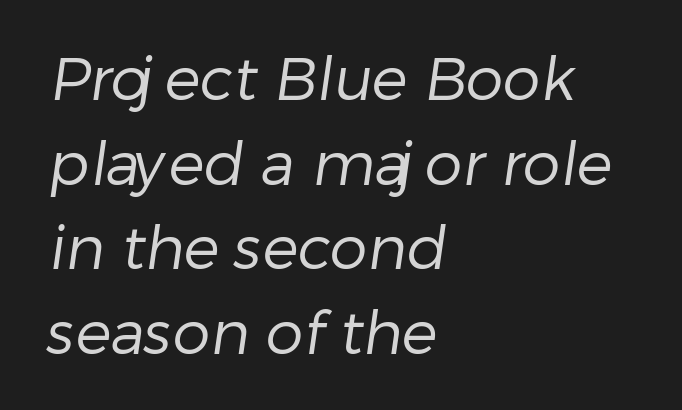
Q: Is the text bold? A: No.
Q: Is the typeface a serif or a sans-serif typeface? A: Sans-serif.
Q: Is the text underlined? A: No.
Q: How is the paragraph aligned? A: Left-aligned.
Q: Is the spacing between letters normal or unusually wide? A: Normal.
Q: Is the spacing between lines tight, normal or loose? A: Normal.
Q: Width (condensed, normal, or wide)? A: Normal.
Q: Stroke contrast? A: Low.
Q: x-height? A: Medium.
Q: Monospaced? A: No.
